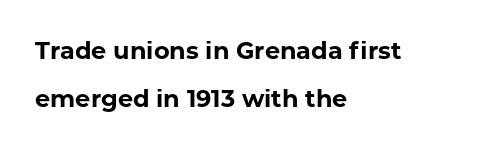
The image shows 24 px bold type, upright; set left-aligned, loose line spacing (1.99x), normal letter spacing, not underlined.
